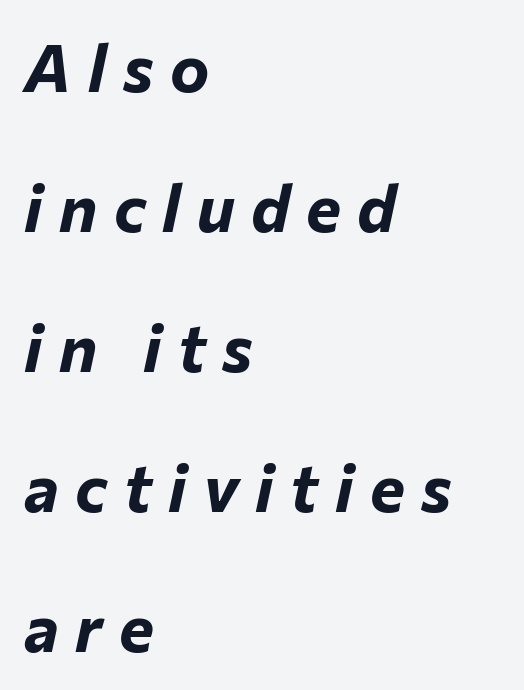
Q: Is the text bold? A: Yes.
Q: Is the text italic (slanted)? A: Yes, it leans right by about 12 degrees.
Q: Is the text underlined? A: No.
Q: How is the paragraph aligned? A: Left-aligned.
Q: Is the spacing between letters normal or unusually wide? A: Unusually wide.
Q: Is the spacing between lines tight, normal or loose? A: Loose.
Q: Width (condensed, normal, or wide)? A: Normal.
Q: Stroke contrast? A: Low.
Q: x-height? A: Medium.
Q: Monospaced? A: No.
